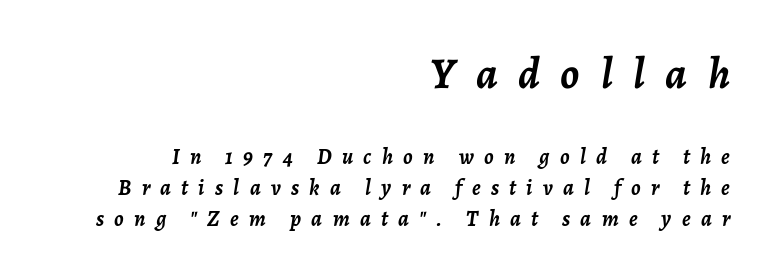
{"italic": "yes", "lean": "right", "slant_degrees": 7, "bold": "yes", "weight": "semibold", "width": "normal", "stroke_contrast": "low", "x_height": "medium", "monospaced": "no", "underline": "no", "align": "right", "line_spacing": "normal", "line_spacing_ratio": 1.42, "letter_spacing": "wide", "letter_spacing_em": 0.47, "larger_block": "first", "size_ratio": 2.0, "glyph_px": 44}
